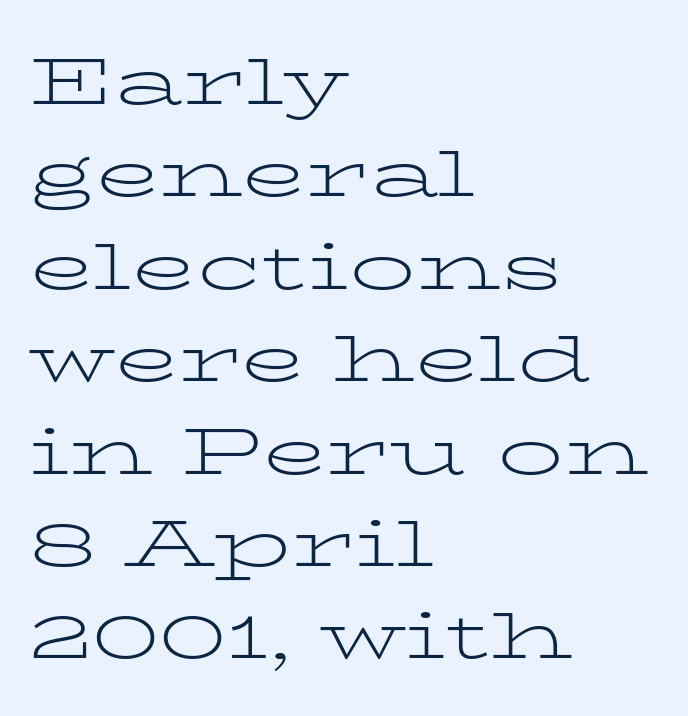
{"serif": "yes", "italic": "no", "bold": "no", "weight": "light", "width": "wide", "stroke_contrast": "low", "x_height": "medium", "monospaced": "no", "underline": "no", "align": "left", "line_spacing": "normal", "line_spacing_ratio": 1.4, "letter_spacing": "normal", "letter_spacing_em": 0.0, "glyph_px": 66}
